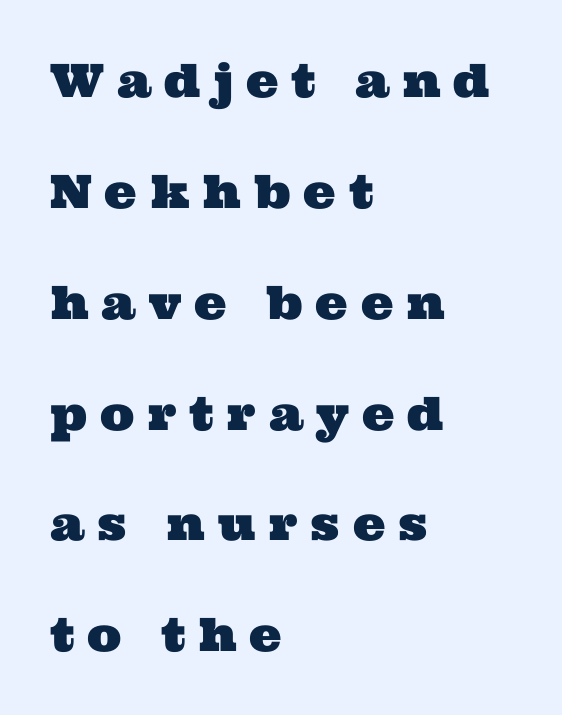
{"serif": "yes", "width": "wide", "stroke_contrast": "medium", "x_height": "medium", "monospaced": "no", "underline": "no", "align": "left", "line_spacing": "loose", "line_spacing_ratio": 2.41, "letter_spacing": "wide", "letter_spacing_em": 0.28, "glyph_px": 46}
